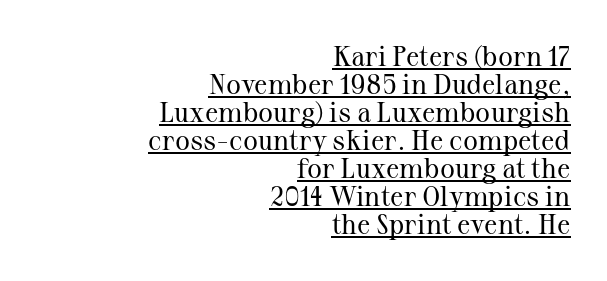
{"serif": "yes", "italic": "no", "bold": "no", "weight": "regular", "width": "normal", "stroke_contrast": "medium", "x_height": "medium", "monospaced": "no", "underline": "yes", "align": "right", "line_spacing": "tight", "line_spacing_ratio": 1.0, "letter_spacing": "normal", "letter_spacing_em": 0.0, "glyph_px": 28}
